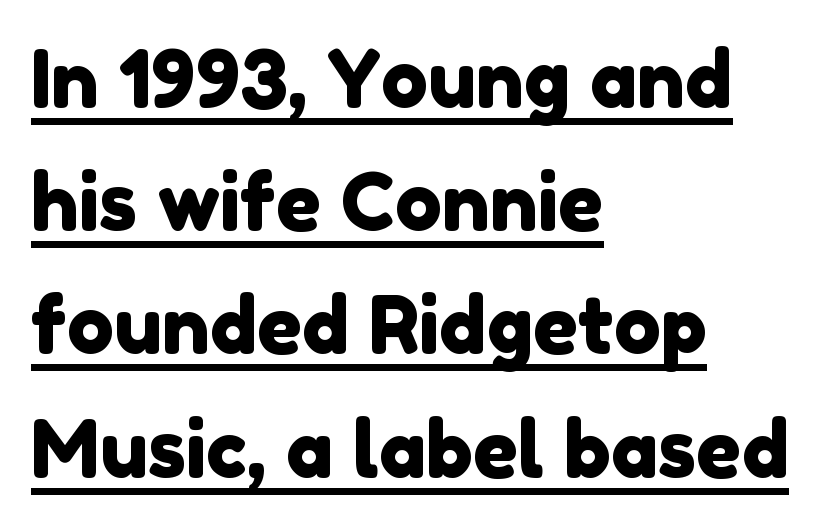
Q: Is the typeface a serif or a sans-serif typeface? A: Sans-serif.
Q: Is the text underlined? A: Yes.
Q: How is the paragraph aligned? A: Left-aligned.
Q: Is the spacing between letters normal or unusually wide? A: Normal.
Q: Is the spacing between lines tight, normal or loose? A: Normal.
Q: Width (condensed, normal, or wide)? A: Normal.
Q: Stroke contrast? A: Low.
Q: x-height? A: Medium.
Q: Monospaced? A: No.
